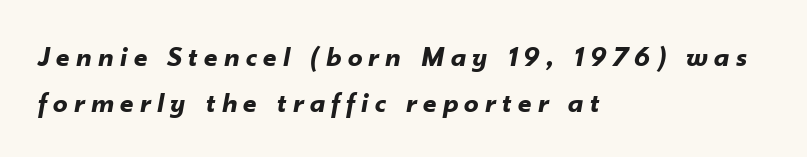
Q: Is the text bold? A: Yes.
Q: Is the text italic (slanted)? A: Yes, it leans right by about 10 degrees.
Q: Is the text underlined? A: No.
Q: How is the paragraph aligned? A: Left-aligned.
Q: Is the spacing between letters normal or unusually wide? A: Unusually wide.
Q: Is the spacing between lines tight, normal or loose? A: Normal.
Q: Width (condensed, normal, or wide)? A: Normal.
Q: Stroke contrast? A: Low.
Q: x-height? A: Small.
Q: Monospaced? A: No.
